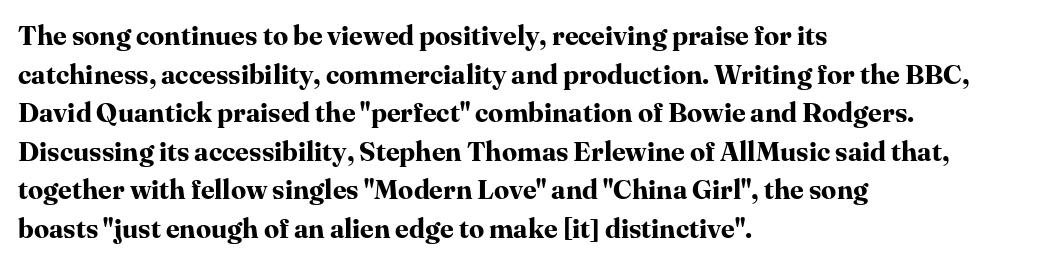
{"italic": "no", "bold": "yes", "underline": "no", "align": "left", "line_spacing": "normal", "line_spacing_ratio": 1.43, "letter_spacing": "normal", "letter_spacing_em": 0.0, "glyph_px": 27}
